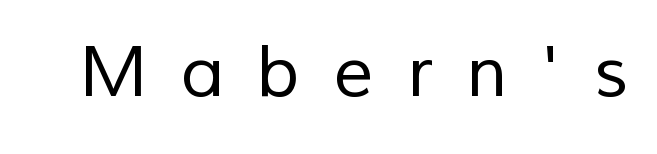
Q: Is the text bold? A: No.
Q: Is the typeface a serif or a sans-serif typeface? A: Sans-serif.
Q: Is the text underlined? A: No.
Q: Is the spacing between letters normal or unusually wide? A: Unusually wide.
Q: Width (condensed, normal, or wide)? A: Normal.
Q: Stroke contrast? A: Low.
Q: x-height? A: Medium.
Q: Monospaced? A: No.
